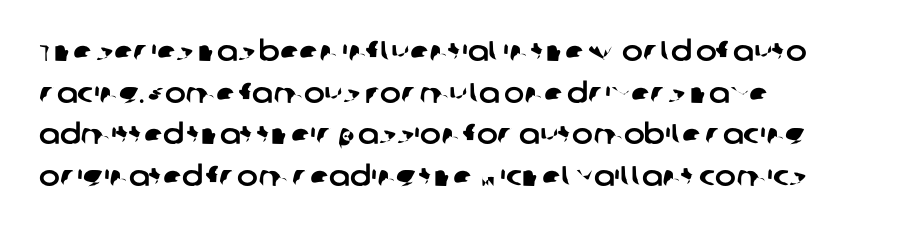
{"serif": "no", "width": "normal", "stroke_contrast": "low", "x_height": "large", "monospaced": "no", "underline": "no", "align": "left", "line_spacing": "normal", "line_spacing_ratio": 1.49, "letter_spacing": "normal", "letter_spacing_em": 0.0, "glyph_px": 28}
